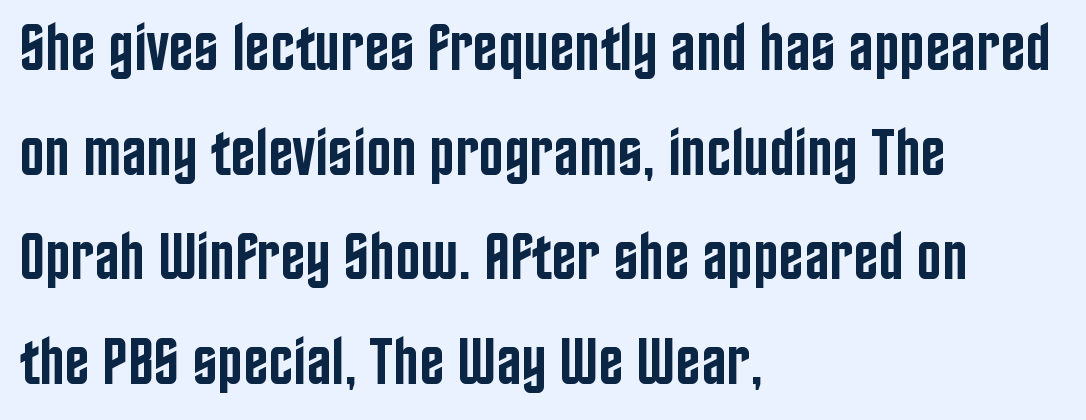
{"serif": "no", "italic": "no", "bold": "semi", "weight": "semibold", "width": "condensed", "stroke_contrast": "low", "x_height": "large", "monospaced": "no", "underline": "no", "align": "left", "line_spacing": "normal", "line_spacing_ratio": 1.56, "letter_spacing": "normal", "letter_spacing_em": 0.0, "glyph_px": 67}
